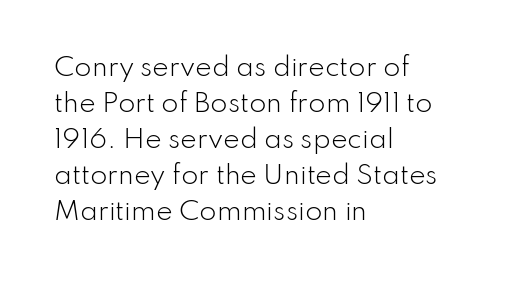
Q: Is the text bold? A: No.
Q: Is the text italic (slanted)? A: No, it is upright.
Q: Is the text underlined? A: No.
Q: How is the paragraph aligned? A: Left-aligned.
Q: Is the spacing between letters normal or unusually wide? A: Normal.
Q: Is the spacing between lines tight, normal or loose? A: Normal.
